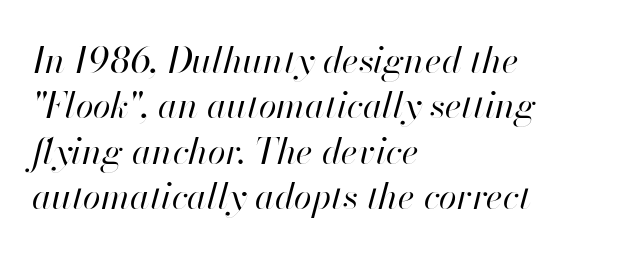
The image shows 36 px regular-weight type, italic (leaning right); set left-aligned, normal line spacing (1.26x), normal letter spacing, not underlined; high stroke contrast and a small x-height.
